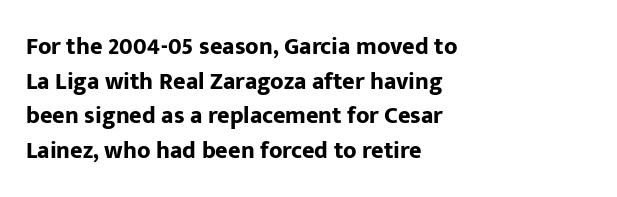
Rule under the text: the space is simply empty. Nothing unusual about the tracking: characters are spaced as the font intends. Leading: standard. This sample uses an upright cut, with every glyph sitting square on the baseline. Set as a true bold cut, around the 700 mark. Line beginnings align vertically; line endings do not.
